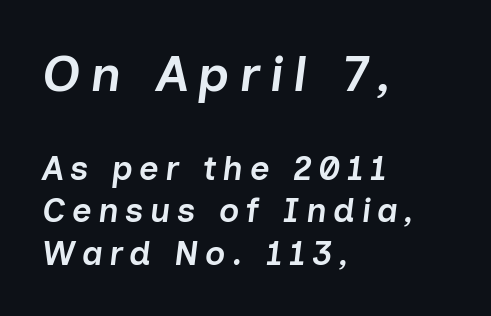
The image shows 51 px semibold type, italic (leaning right); set left-aligned, normal line spacing (1.25x), not underlined; the first (top) block is 1.5x larger; low stroke contrast and a medium x-height.
